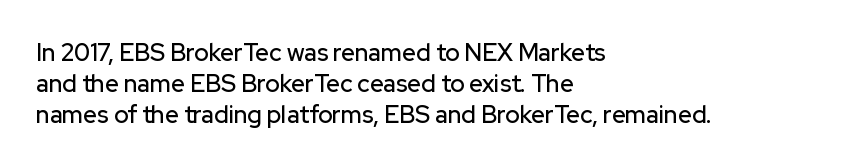
Does the copy run flush right? No — it runs flush left. The font's upright variant was chosen for this text. Descender tails drop into unmarked territory. Reading down the column, the eye jumps a familiar distance to each next line.
